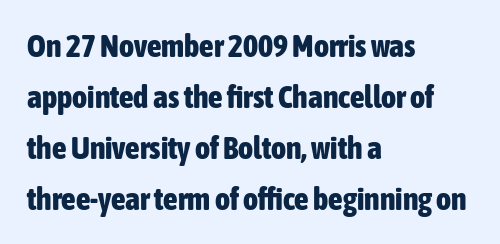
Q: Is the text bold? A: Yes.
Q: Is the text italic (slanted)? A: No, it is upright.
Q: Is the typeface a serif or a sans-serif typeface? A: Sans-serif.
Q: Is the text underlined? A: No.
Q: How is the paragraph aligned? A: Left-aligned.
Q: Is the spacing between letters normal or unusually wide? A: Normal.
Q: Is the spacing between lines tight, normal or loose? A: Normal.
Q: Width (condensed, normal, or wide)? A: Condensed.
Q: Stroke contrast? A: Low.
Q: x-height? A: Medium.
Q: Monospaced? A: No.
